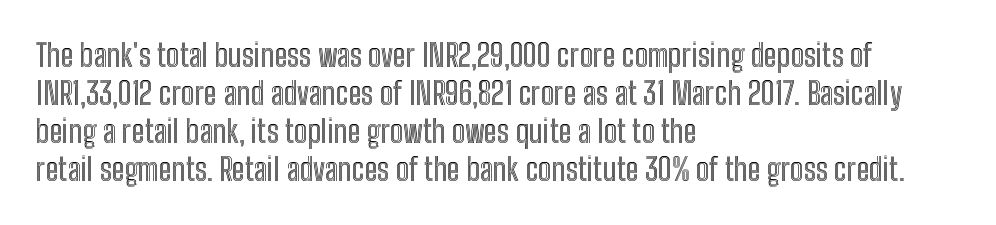
This sample has the flowing, uneven cadence of proportional lettering. The baseline area is clear. This rendering leaves character spacing at its baseline value. Teacher's note: observe the even left margin — that is flush-left alignment. A roman cut, with each character standing at attention.
